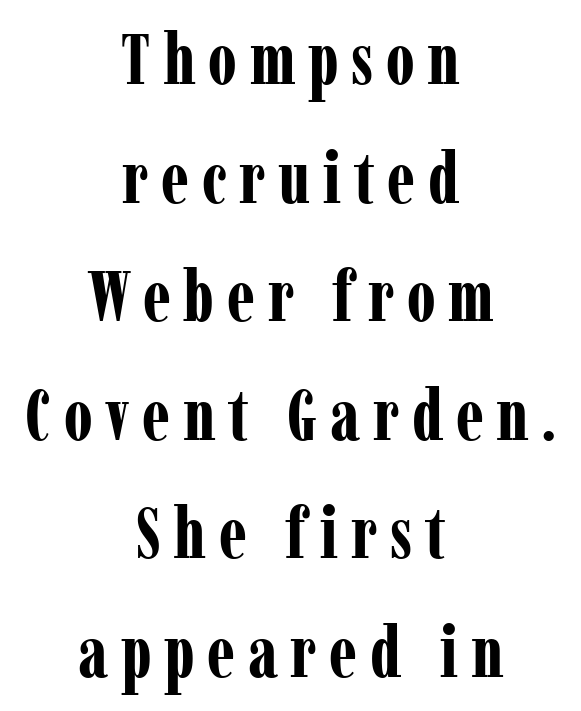
{"serif": "yes", "italic": "no", "bold": "yes", "weight": "bold", "width": "condensed", "stroke_contrast": "low", "x_height": "medium", "monospaced": "no", "underline": "no", "align": "center", "line_spacing": "normal", "line_spacing_ratio": 1.67, "glyph_px": 71}
